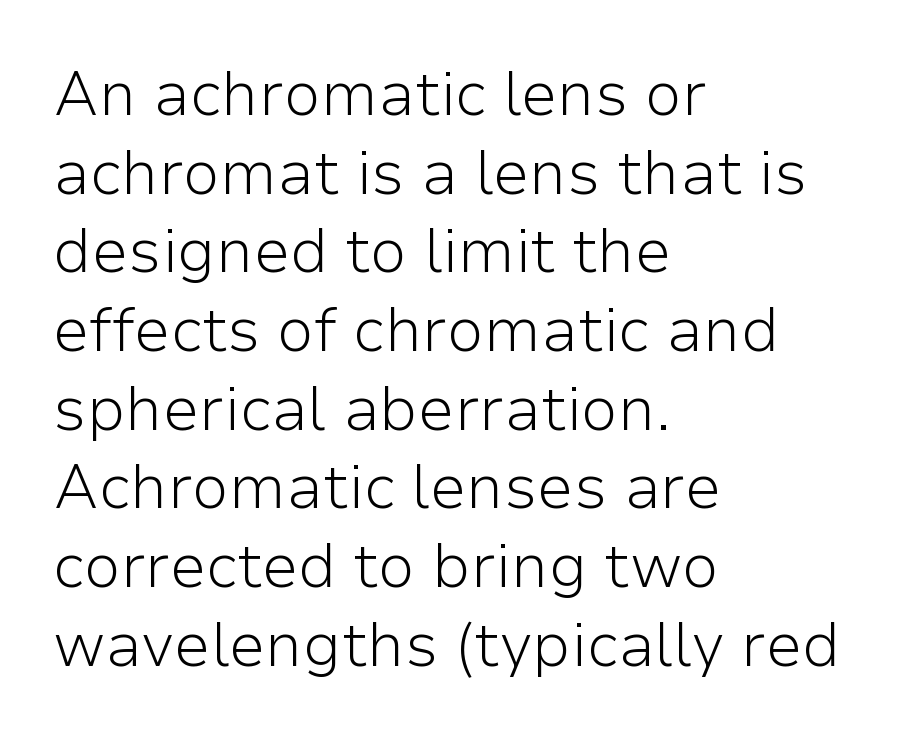
{"serif": "no", "italic": "no", "bold": "no", "weight": "light", "width": "normal", "stroke_contrast": "low", "x_height": "medium", "monospaced": "no", "underline": "no", "align": "left", "line_spacing": "normal", "line_spacing_ratio": 1.29, "letter_spacing": "normal", "letter_spacing_em": 0.0, "glyph_px": 61}
